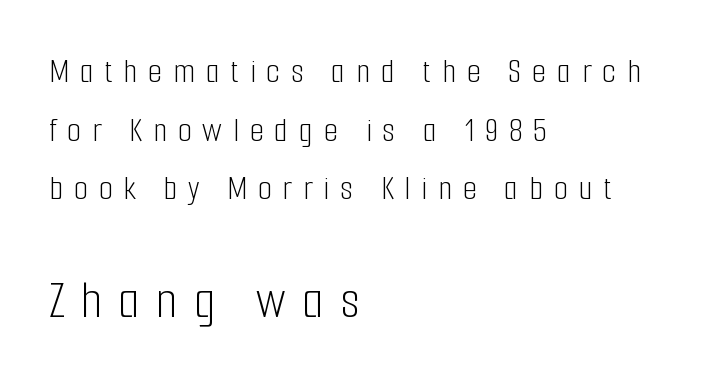
{"serif": "no", "italic": "no", "bold": "no", "weight": "light", "width": "condensed", "stroke_contrast": "low", "x_height": "medium", "monospaced": "no", "underline": "no", "align": "left", "line_spacing": "normal", "line_spacing_ratio": 1.63, "letter_spacing": "wide", "letter_spacing_em": 0.3, "larger_block": "second", "size_ratio": 1.5, "glyph_px": 54}
